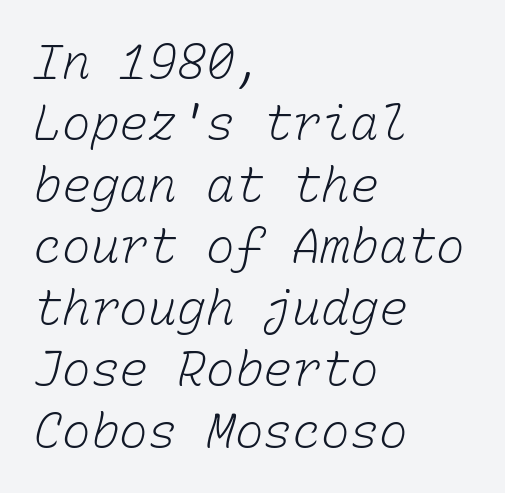
Q: Is the text bold? A: No.
Q: Is the text underlined? A: No.
Q: How is the paragraph aligned? A: Left-aligned.
Q: Is the spacing between letters normal or unusually wide? A: Normal.
Q: Is the spacing between lines tight, normal or loose? A: Normal.
Q: Width (condensed, normal, or wide)? A: Normal.
Q: Stroke contrast? A: Low.
Q: x-height? A: Medium.
Q: Monospaced? A: Yes.
